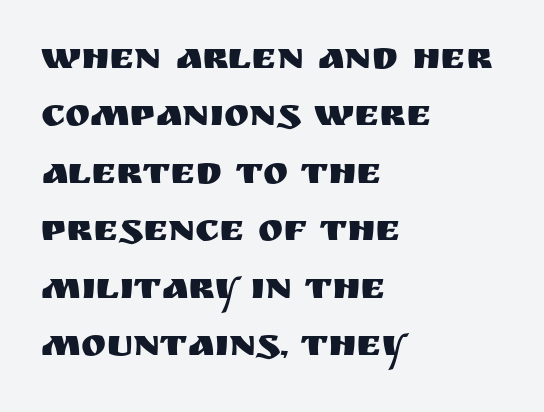
Q: Is the text italic (slanted)? A: No, it is upright.
Q: Is the typeface a serif or a sans-serif typeface? A: Sans-serif.
Q: Is the text underlined? A: No.
Q: How is the paragraph aligned? A: Left-aligned.
Q: Is the spacing between letters normal or unusually wide? A: Normal.
Q: Is the spacing between lines tight, normal or loose? A: Normal.
Q: Width (condensed, normal, or wide)? A: Normal.
Q: Stroke contrast? A: Medium.
Q: x-height? A: Large.
Q: Monospaced? A: No.
